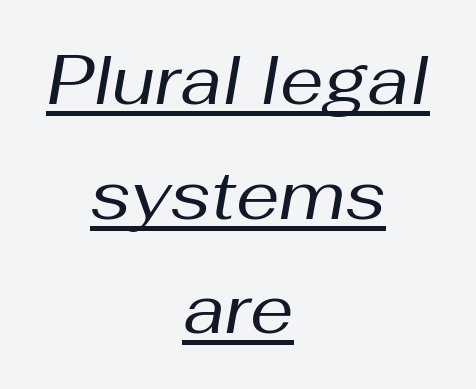
The image shows 69 px regular-weight type, italic (leaning right); set centered, normal line spacing (1.66x), normal letter spacing, underlined; medium stroke contrast and a medium x-height.
